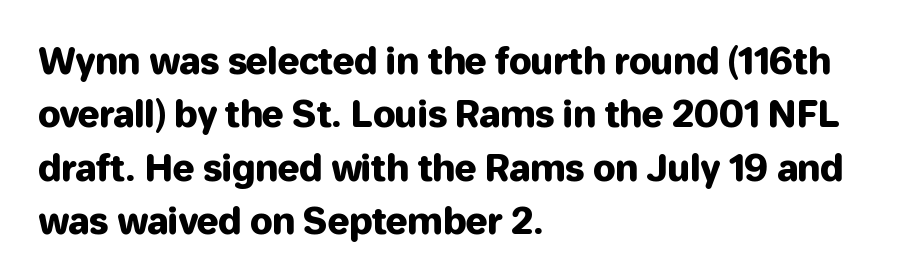
{"serif": "no", "italic": "no", "width": "normal", "stroke_contrast": "low", "x_height": "medium", "monospaced": "no", "underline": "no", "align": "left", "line_spacing": "normal", "line_spacing_ratio": 1.48, "letter_spacing": "normal", "letter_spacing_em": 0.0, "glyph_px": 36}
